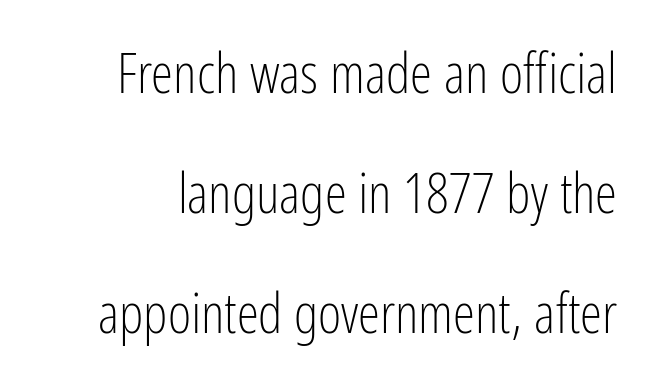
Q: Is the text bold? A: No.
Q: Is the text italic (slanted)? A: No, it is upright.
Q: Is the typeface a serif or a sans-serif typeface? A: Sans-serif.
Q: Is the text underlined? A: No.
Q: Is the spacing between letters normal or unusually wide? A: Normal.
Q: Is the spacing between lines tight, normal or loose? A: Loose.
Q: Width (condensed, normal, or wide)? A: Condensed.
Q: Stroke contrast? A: Low.
Q: x-height? A: Medium.
Q: Monospaced? A: No.
